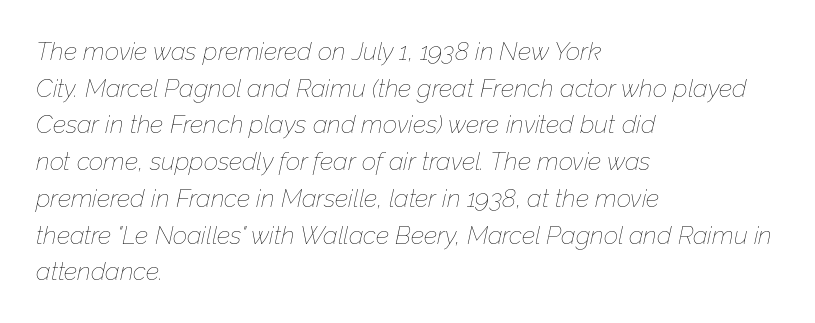
Q: Is the text bold? A: No.
Q: Is the text italic (slanted)? A: Yes, it leans right by about 12 degrees.
Q: Is the text underlined? A: No.
Q: How is the paragraph aligned? A: Left-aligned.
Q: Is the spacing between letters normal or unusually wide? A: Normal.
Q: Is the spacing between lines tight, normal or loose? A: Normal.
